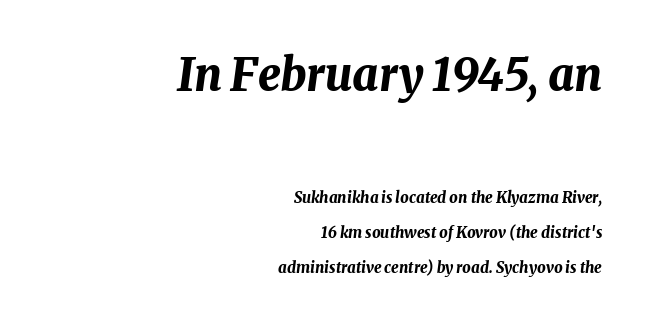
{"italic": "yes", "lean": "right", "slant_degrees": 8, "bold": "yes", "weight": "bold", "width": "normal", "stroke_contrast": "medium", "x_height": "medium", "monospaced": "no", "underline": "no", "align": "right", "line_spacing": "loose", "line_spacing_ratio": 2.35, "letter_spacing": "normal", "letter_spacing_em": 0.0, "larger_block": "first", "size_ratio": 3.0, "glyph_px": 45}
